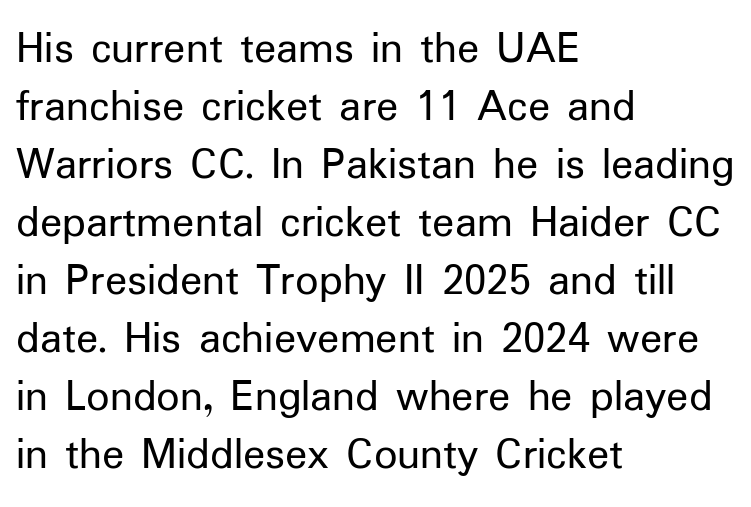
Q: Is the text bold? A: No.
Q: Is the text italic (slanted)? A: No, it is upright.
Q: Is the typeface a serif or a sans-serif typeface? A: Sans-serif.
Q: Is the text underlined? A: No.
Q: How is the paragraph aligned? A: Left-aligned.
Q: Is the spacing between letters normal or unusually wide? A: Normal.
Q: Is the spacing between lines tight, normal or loose? A: Normal.
Q: Width (condensed, normal, or wide)? A: Normal.
Q: Stroke contrast? A: Low.
Q: x-height? A: Medium.
Q: Monospaced? A: No.
